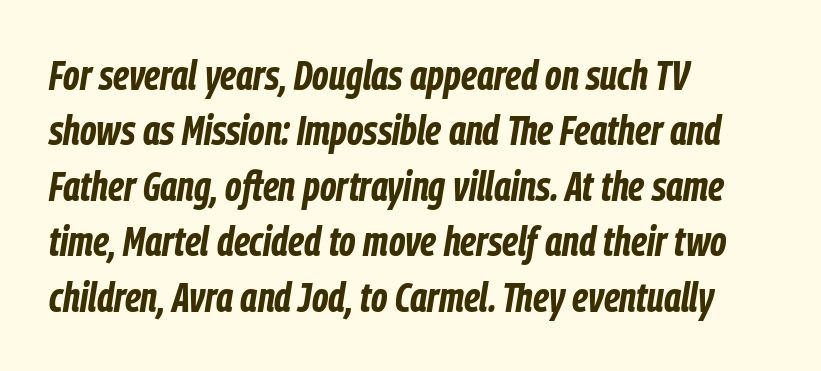
The passage shown is typed in a proportional face where columns would drift. Emphasis by weight is at full strength: bold. The letters are slanted; this is an italic face. What's the leading like? Ordinary, nothing unusual. Alignment: flush left.
